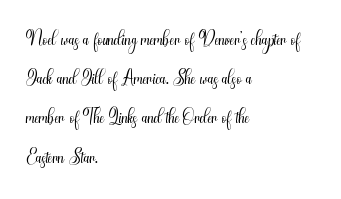
The image shows 28 px light, condensed sans-serif type; set left-aligned, normal line spacing (1.4x), normal letter spacing, not underlined; medium stroke contrast and a small x-height.
